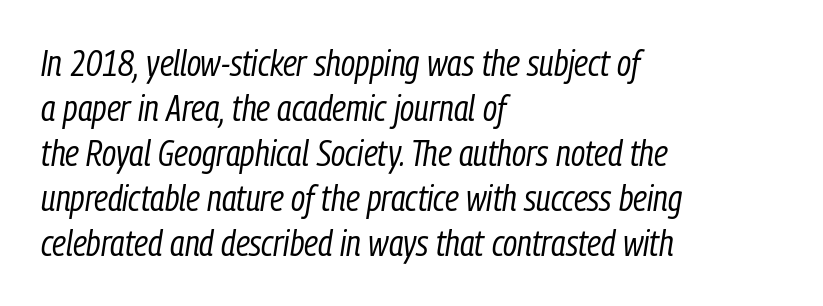
The letters advance in unequal steps, a hallmark of proportional type. A classic flush-left, rag-right setting is used for this passage. Nobody touched the tracking dial on this one. No extra ink here — the face is not bold. Characters are canted at an angle relative to the baseline's perpendicular. The rendering uses a moderate line-height, typical for paragraphs.
